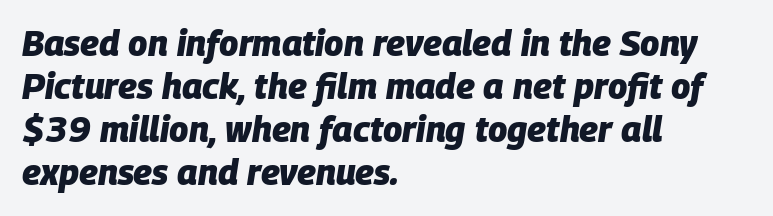
The image shows 35 px heavy type, italic (leaning right); set left-aligned, line spacing 1.23x, normal letter spacing, not underlined; low stroke contrast and a large x-height.
